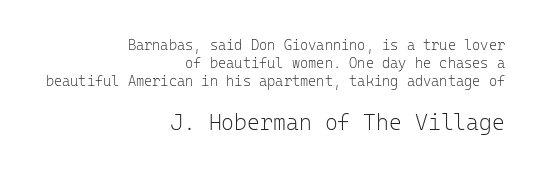
Character size in the trailing block exceeds that of the leading block. The passage shown is not bold in any degree. The block of text has a typical density, with ordinary space between rows. Nothing unusual about the tracking: characters are spaced as the font intends. When letters stand straight like this, we call the style roman or upright.
